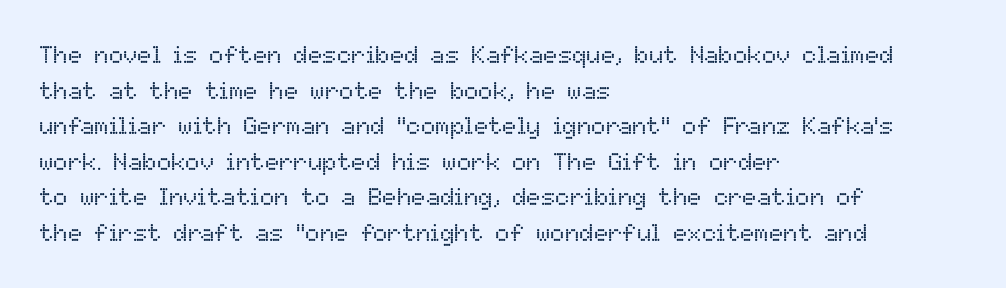
No italicization has been applied; the sample stays upright. Each line starts at the same left margin while the right side varies. Weight: regular or lighter. Compared with typical paragraphs, the rows here are spaced about the same. No extra tracking has been applied to these lines. Any mark beneath the type? The region is blank.
